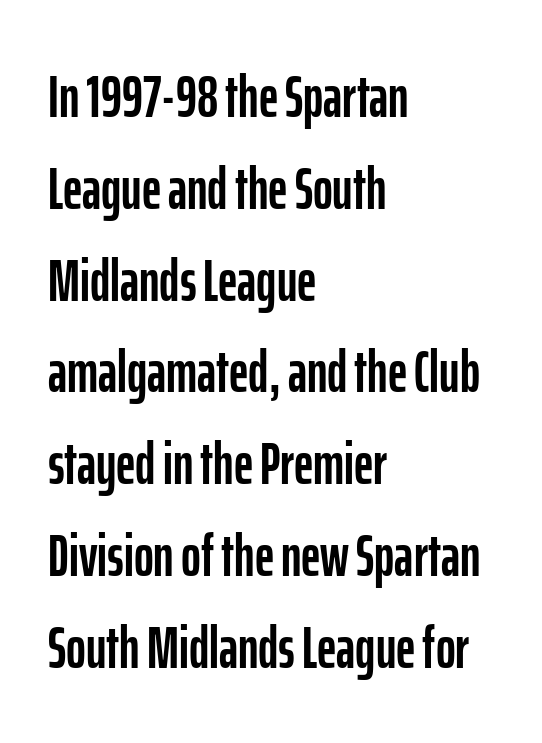
Q: Is the text italic (slanted)? A: No, it is upright.
Q: Is the typeface a serif or a sans-serif typeface? A: Sans-serif.
Q: Is the text underlined? A: No.
Q: How is the paragraph aligned? A: Left-aligned.
Q: Is the spacing between letters normal or unusually wide? A: Normal.
Q: Is the spacing between lines tight, normal or loose? A: Normal.
Q: Width (condensed, normal, or wide)? A: Condensed.
Q: Stroke contrast? A: Low.
Q: x-height? A: Medium.
Q: Monospaced? A: No.
